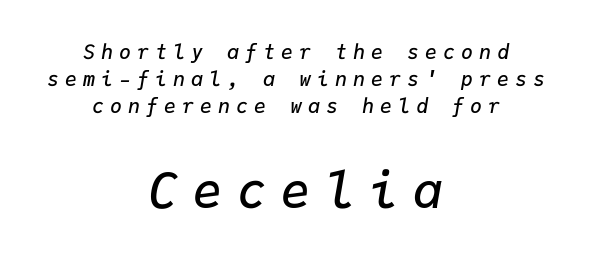
Looks like terminal output: every glyph gets an equal slot. Look at the tracking — it's clearly loosened, letters drifting apart. This is moderately heavy type, rendered in semibold. Reading down the block, each line starts at a different indent, mirrored at its end.
